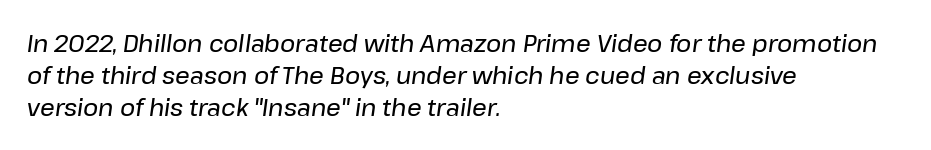
{"italic": "yes", "lean": "right", "slant_degrees": 8, "underline": "no", "align": "left", "line_spacing": "normal", "line_spacing_ratio": 1.39, "letter_spacing": "normal", "letter_spacing_em": 0.0, "glyph_px": 23}
